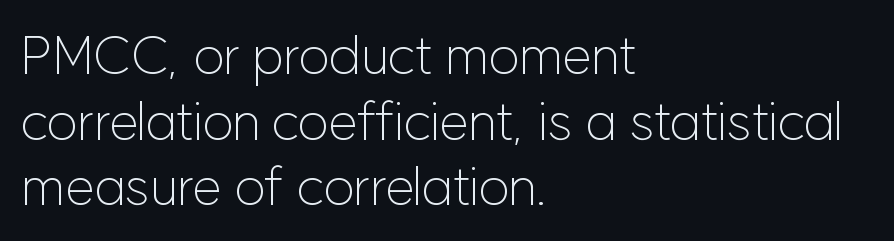
Q: Is the text bold? A: No.
Q: Is the text italic (slanted)? A: No, it is upright.
Q: Is the typeface a serif or a sans-serif typeface? A: Sans-serif.
Q: Is the text underlined? A: No.
Q: How is the paragraph aligned? A: Left-aligned.
Q: Is the spacing between letters normal or unusually wide? A: Normal.
Q: Width (condensed, normal, or wide)? A: Normal.
Q: Stroke contrast? A: Low.
Q: x-height? A: Medium.
Q: Monospaced? A: No.
